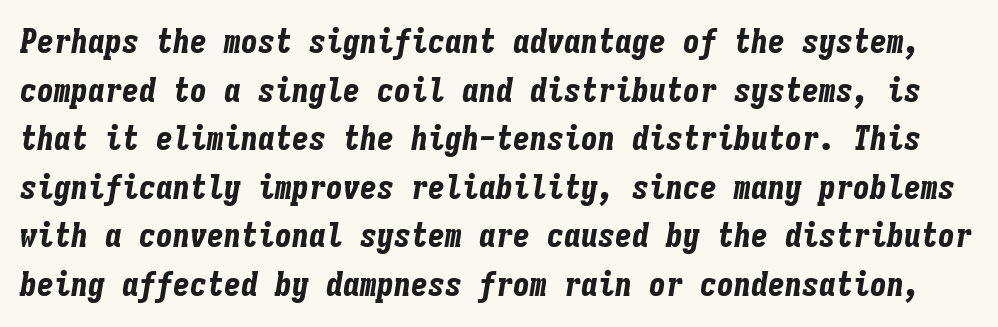
{"italic": "yes", "lean": "right", "slant_degrees": 9, "bold": "yes", "weight": "bold", "width": "condensed", "stroke_contrast": "low", "x_height": "medium", "monospaced": "yes", "underline": "no", "line_spacing": "normal", "line_spacing_ratio": 1.43, "letter_spacing": "normal", "letter_spacing_em": 0.0, "glyph_px": 34}
